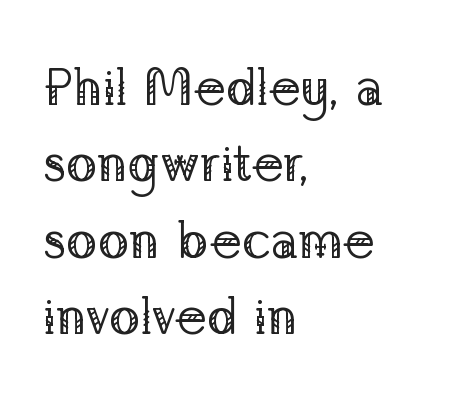
No word sits above an underline. A roman cut, with each character standing at attention. The text was rendered using a seriffed face with decorative stroke endings. These lines are rendered in a variable-pitch font.
